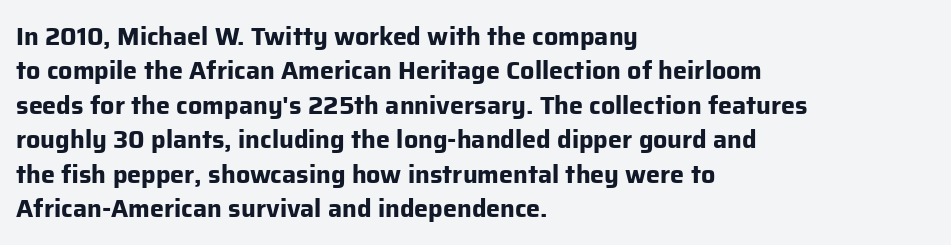
{"italic": "no", "bold": "yes", "underline": "no", "align": "left", "line_spacing": "normal", "line_spacing_ratio": 1.38, "letter_spacing": "normal", "letter_spacing_em": 0.0, "glyph_px": 25}
